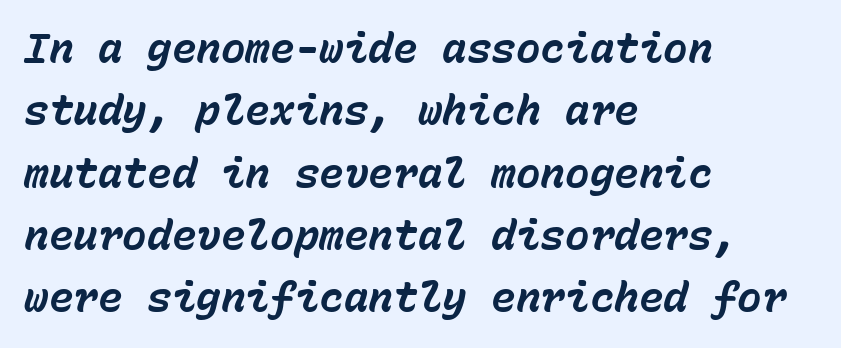
The image shows 41 px bold type, italic (leaning right), monospaced; set left-aligned, normal line spacing (1.52x), normal letter spacing, not underlined; low stroke contrast and a medium x-height.
